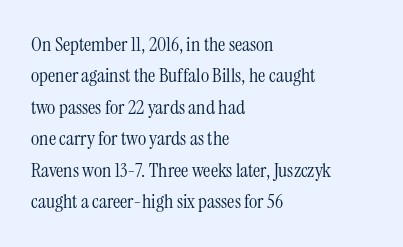
{"italic": "no", "bold": "no", "underline": "no", "align": "left", "line_spacing": "normal", "line_spacing_ratio": 1.57, "letter_spacing": "normal", "letter_spacing_em": 0.0, "glyph_px": 20}
